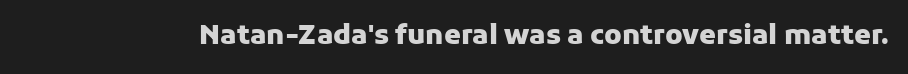
Q: Is the text bold? A: Yes.
Q: Is the text italic (slanted)? A: No, it is upright.
Q: Is the text underlined? A: No.
Q: Is the spacing between letters normal or unusually wide? A: Normal.
